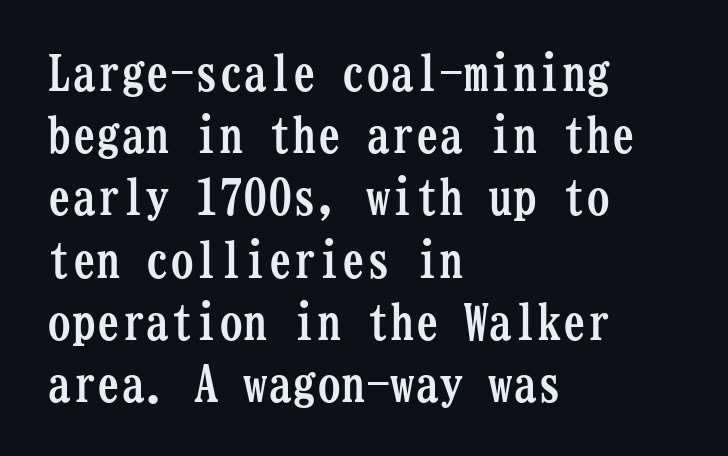
{"serif": "yes", "italic": "no", "bold": "yes", "weight": "semibold", "width": "condensed", "stroke_contrast": "low", "x_height": "medium", "monospaced": "yes", "underline": "no", "align": "left", "line_spacing": "normal", "line_spacing_ratio": 1.27, "letter_spacing": "normal", "letter_spacing_em": 0.0, "glyph_px": 49}
